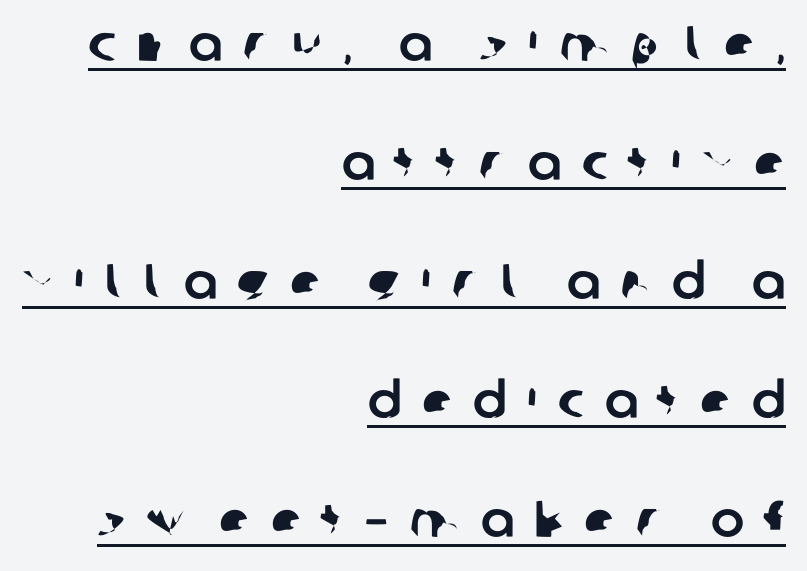
The image shows 50 px sans-serif type; set right-aligned, loose line spacing (2.38x), unusually wide letter spacing (+0.41 em), underlined; low stroke contrast and a large x-height.
